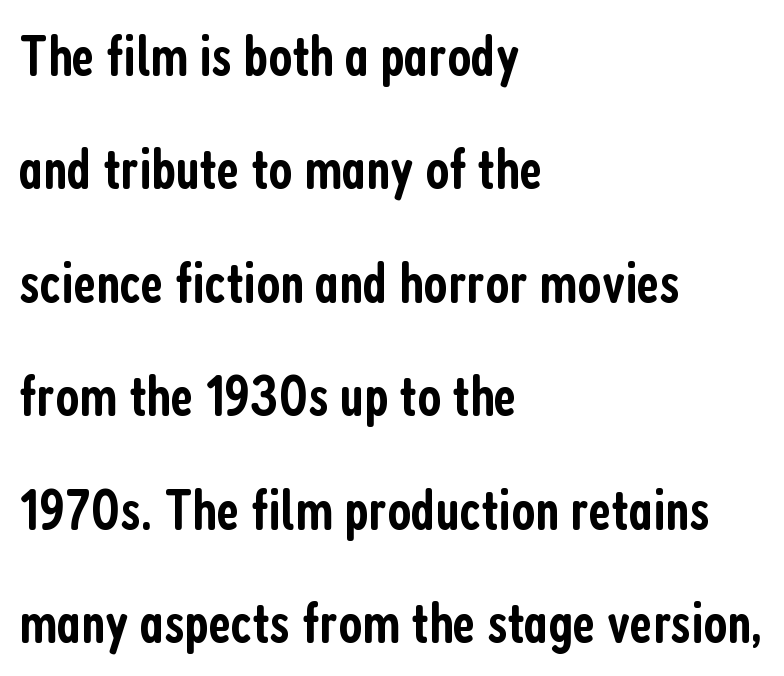
{"serif": "no", "italic": "no", "bold": "semi", "weight": "semibold", "width": "condensed", "stroke_contrast": "low", "x_height": "medium", "monospaced": "no", "underline": "no", "align": "left", "line_spacing": "loose", "line_spacing_ratio": 1.99, "letter_spacing": "normal", "letter_spacing_em": 0.0, "glyph_px": 57}
